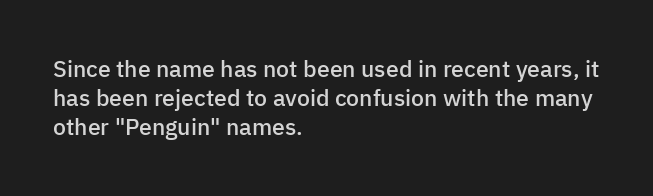
Q: Is the text bold? A: Semi-bold.
Q: Is the text italic (slanted)? A: No, it is upright.
Q: Is the text underlined? A: No.
Q: How is the paragraph aligned? A: Left-aligned.
Q: Is the spacing between letters normal or unusually wide? A: Normal.
Q: Is the spacing between lines tight, normal or loose? A: Normal.
